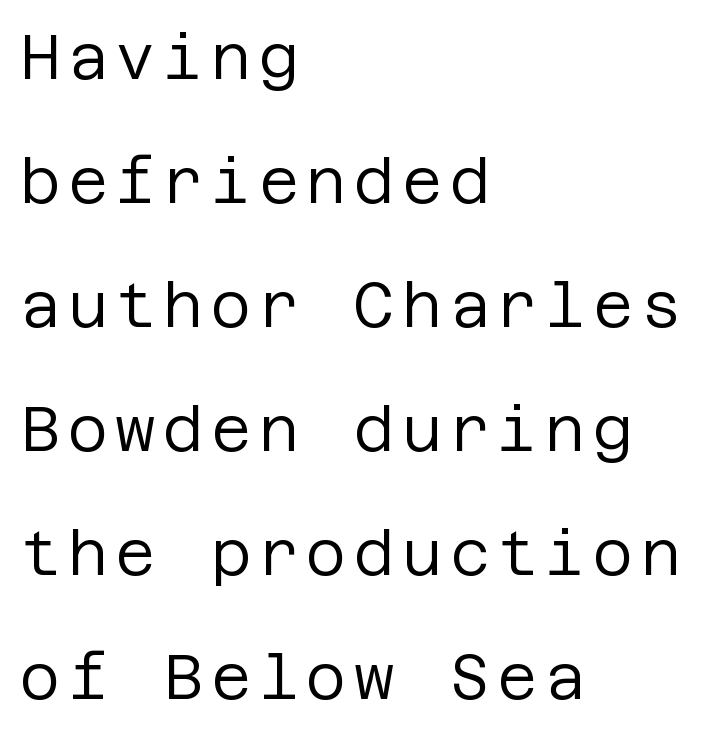
Students, observe: this is what heavily led, spacious text looks like. The lettering stays uniformly vertical, giving the passage a roman look. Has an underline been added? It has not. The typesetting does not lean heavy: it is not bold. These lines are set flush left with a ragged right edge. Observe the absence of serifs on each vertical stroke in this sample.
